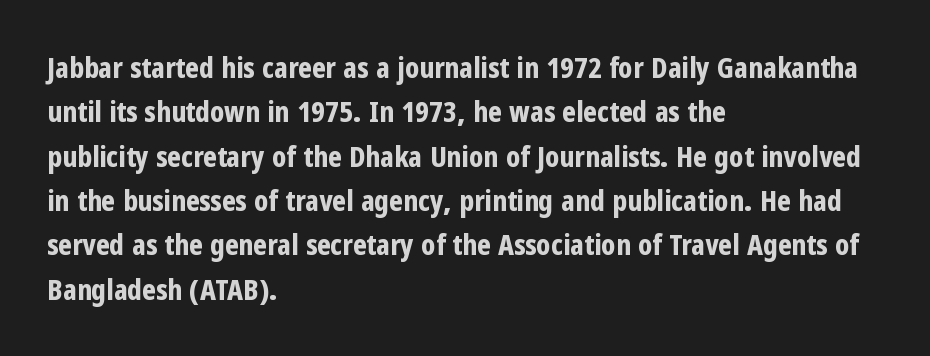
Q: Is the text bold? A: Yes.
Q: Is the text italic (slanted)? A: No, it is upright.
Q: Is the typeface a serif or a sans-serif typeface? A: Sans-serif.
Q: Is the text underlined? A: No.
Q: How is the paragraph aligned? A: Left-aligned.
Q: Is the spacing between letters normal or unusually wide? A: Normal.
Q: Is the spacing between lines tight, normal or loose? A: Normal.
Q: Width (condensed, normal, or wide)? A: Condensed.
Q: Stroke contrast? A: Low.
Q: x-height? A: Medium.
Q: Monospaced? A: No.
